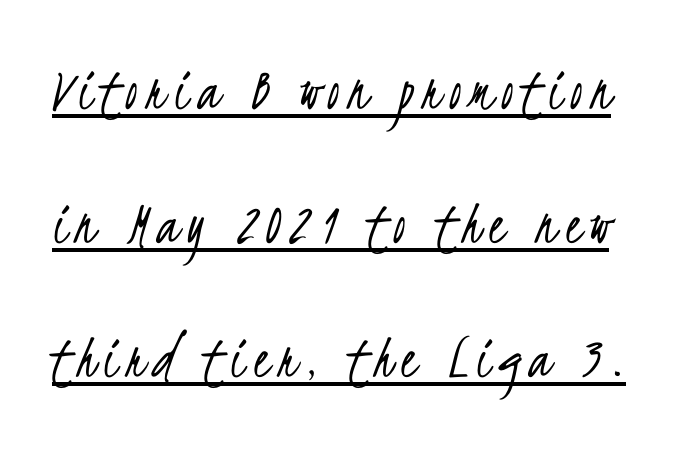
{"serif": "no", "bold": "no", "weight": "light", "width": "condensed", "stroke_contrast": "low", "x_height": "small", "monospaced": "no", "underline": "yes", "line_spacing": "loose", "line_spacing_ratio": 2.16, "glyph_px": 62}
